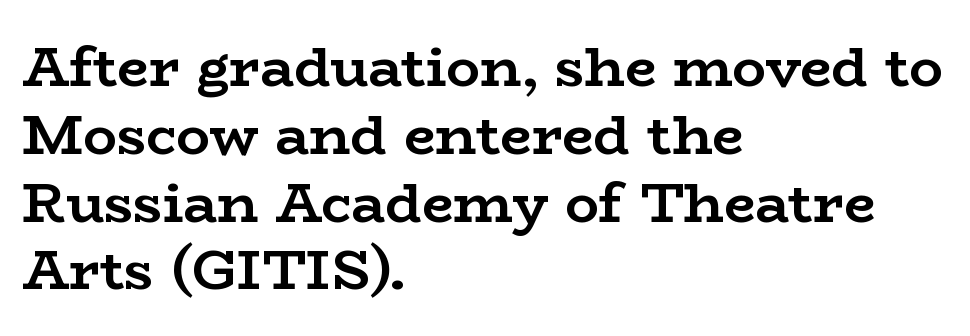
The image shows 56 px semibold, wide serif type, upright; set left-aligned, line spacing 1.21x, normal letter spacing, not underlined; low stroke contrast and a medium x-height.
